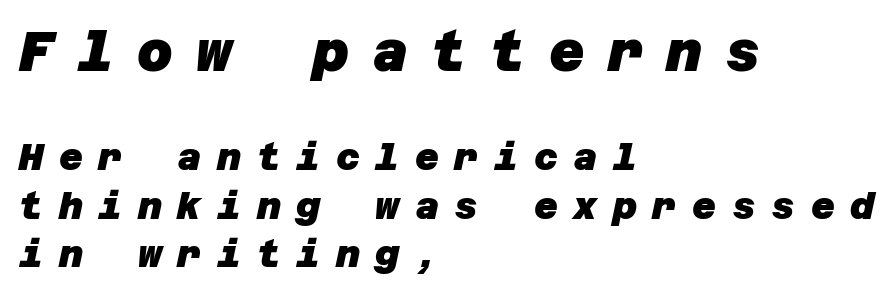
The image shows 55 px heavy sans-serif type; set left-aligned, normal line spacing (1.31x), unusually wide letter spacing (+0.42 em), not underlined; the first (top) block is 1.49x larger; low stroke contrast and a large x-height.
